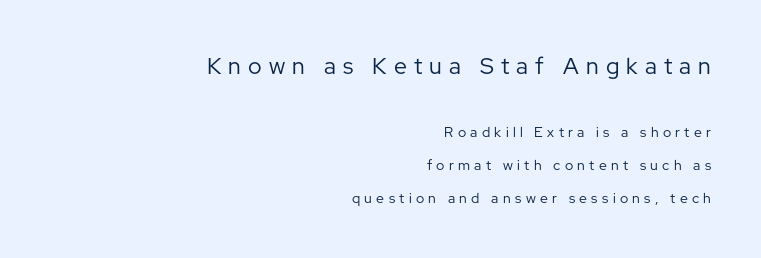
The lines in this sample share a right terminus and differ only in where they begin. The characters are drawn with everyday or finer stroke widths. Each row of text sits above clean, open space. Loosely led — the rows are spread out.
